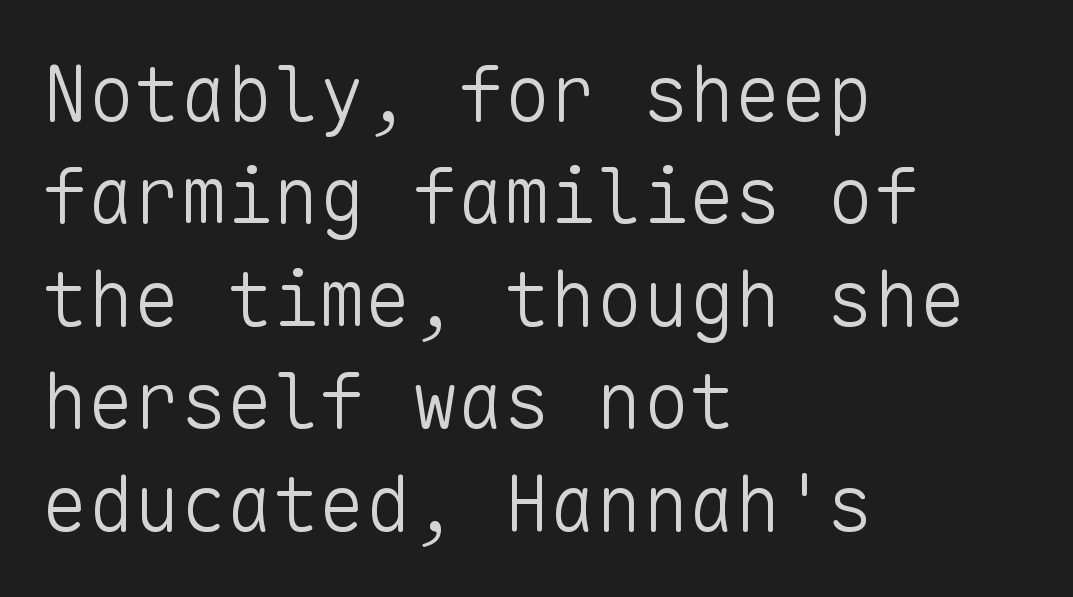
The image shows 77 px light sans-serif type, upright, monospaced; set left-aligned, normal line spacing (1.33x), normal letter spacing, not underlined; low stroke contrast and a medium x-height.
